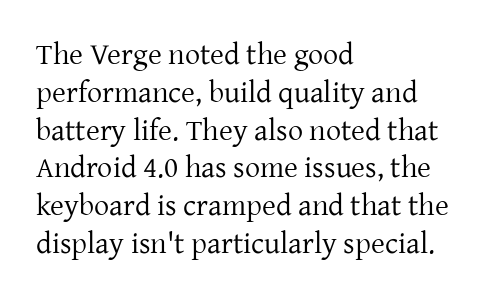
{"serif": "yes", "italic": "no", "bold": "no", "weight": "regular", "width": "normal", "stroke_contrast": "low", "x_height": "medium", "monospaced": "no", "underline": "no", "align": "left", "line_spacing": "normal", "line_spacing_ratio": 1.26, "letter_spacing": "normal", "letter_spacing_em": 0.0, "glyph_px": 30}
